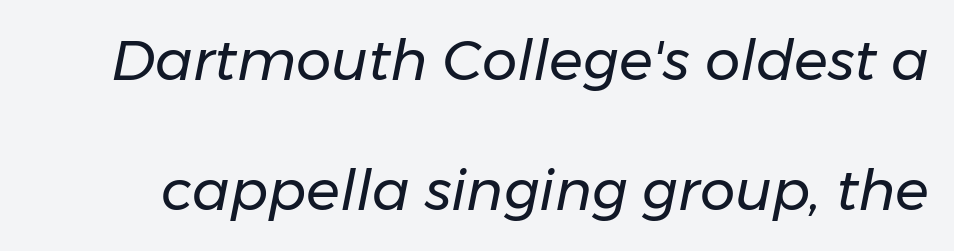
{"italic": "yes", "lean": "right", "slant_degrees": 11, "bold": "no", "weight": "regular", "width": "normal", "stroke_contrast": "low", "x_height": "medium", "monospaced": "no", "underline": "no", "line_spacing": "loose", "line_spacing_ratio": 2.33, "letter_spacing": "normal", "letter_spacing_em": 0.0, "glyph_px": 56}
